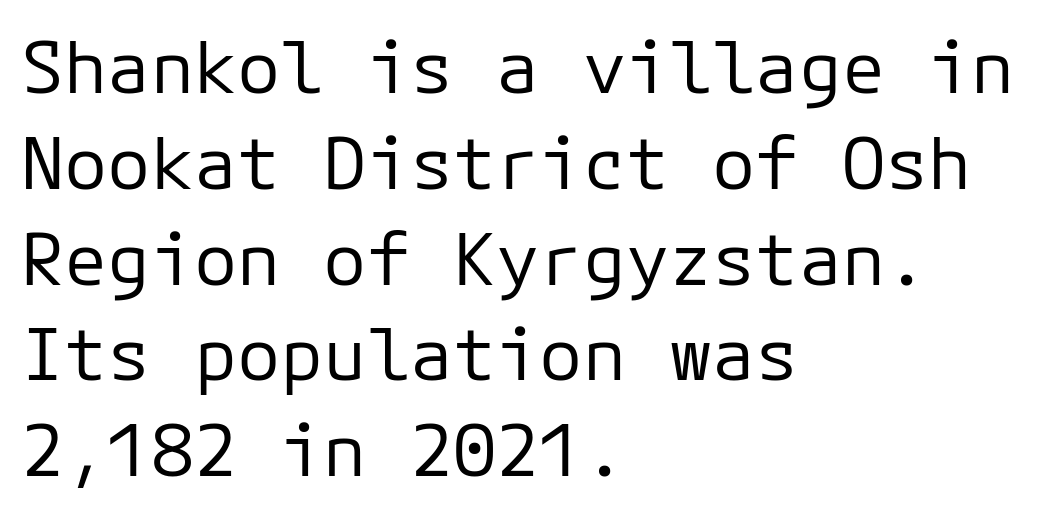
{"serif": "no", "italic": "no", "bold": "no", "weight": "regular", "width": "normal", "stroke_contrast": "low", "x_height": "medium", "monospaced": "yes", "underline": "no", "align": "left", "line_spacing": "normal", "line_spacing_ratio": 1.33, "letter_spacing": "normal", "letter_spacing_em": 0.0, "glyph_px": 72}
